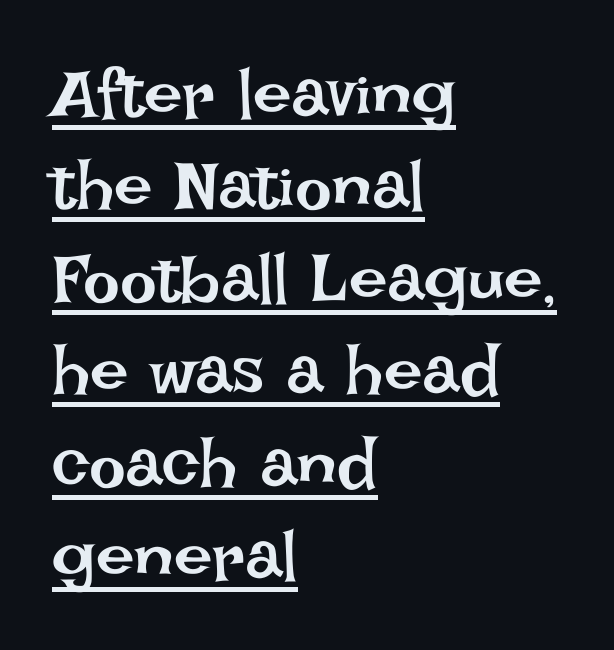
The image shows 69 px regular-weight type, upright; set left-aligned, normal line spacing (1.34x), normal letter spacing, underlined; low stroke contrast and a large x-height.
